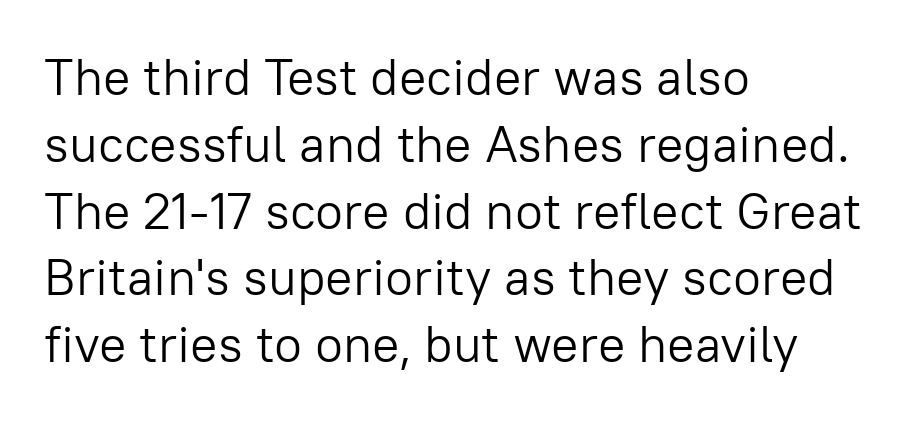
Q: Is the text bold? A: No.
Q: Is the text italic (slanted)? A: No, it is upright.
Q: Is the typeface a serif or a sans-serif typeface? A: Sans-serif.
Q: Is the text underlined? A: No.
Q: How is the paragraph aligned? A: Left-aligned.
Q: Is the spacing between letters normal or unusually wide? A: Normal.
Q: Is the spacing between lines tight, normal or loose? A: Normal.
Q: Width (condensed, normal, or wide)? A: Normal.
Q: Stroke contrast? A: Low.
Q: x-height? A: Medium.
Q: Monospaced? A: No.
